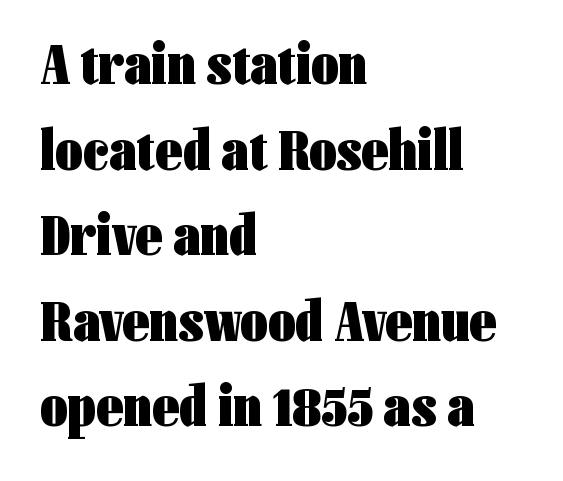
Q: Is the text bold? A: Yes.
Q: Is the text italic (slanted)? A: No, it is upright.
Q: Is the typeface a serif or a sans-serif typeface? A: Sans-serif.
Q: Is the text underlined? A: No.
Q: How is the paragraph aligned? A: Left-aligned.
Q: Is the spacing between letters normal or unusually wide? A: Normal.
Q: Is the spacing between lines tight, normal or loose? A: Normal.
Q: Width (condensed, normal, or wide)? A: Condensed.
Q: Stroke contrast? A: Low.
Q: x-height? A: Medium.
Q: Monospaced? A: No.
